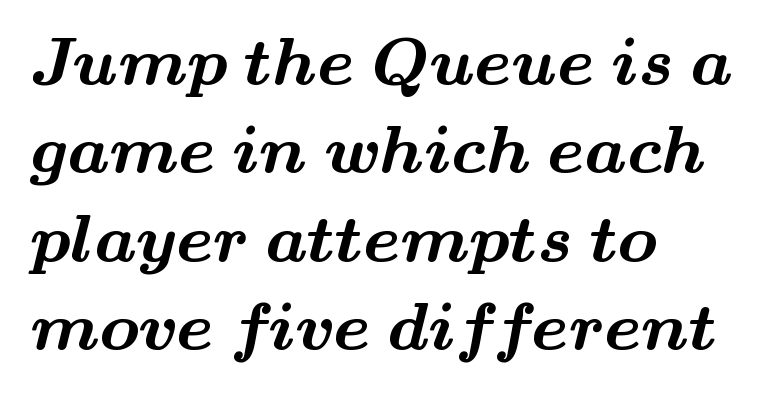
{"serif": "yes", "bold": "yes", "weight": "bold", "width": "wide", "stroke_contrast": "medium", "x_height": "small", "monospaced": "no", "underline": "no", "align": "left", "line_spacing": "normal", "line_spacing_ratio": 1.32, "letter_spacing": "normal", "letter_spacing_em": 0.0, "glyph_px": 67}
